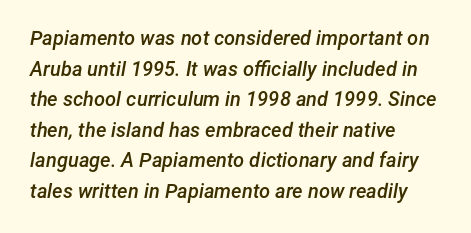
{"italic": "yes", "lean": "right", "slant_degrees": 12, "bold": "semi", "underline": "no", "align": "left", "line_spacing": "normal", "line_spacing_ratio": 1.53, "letter_spacing": "normal", "letter_spacing_em": 0.0, "glyph_px": 20}
